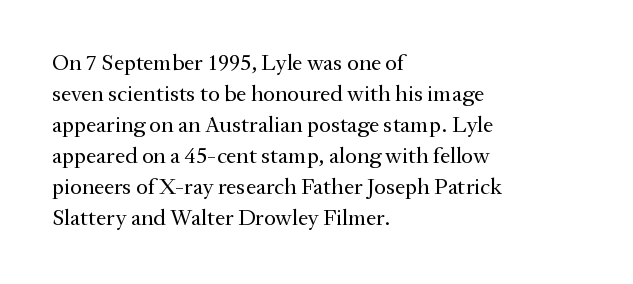
Posture: upright roman. The ragged edge is on the right, which tells us the setting is flush left. Reading down the column, the eye jumps a familiar distance to each next line. The specimen omits any rule beneath the text block's lines. The face looks like a standard text weight, possibly lighter.
